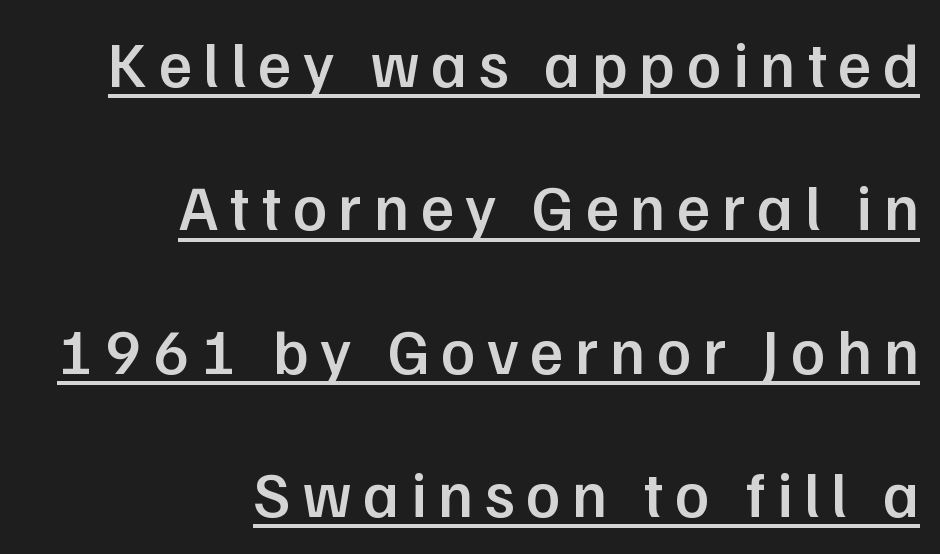
{"serif": "no", "italic": "no", "bold": "semi", "weight": "semibold", "width": "normal", "stroke_contrast": "low", "x_height": "medium", "monospaced": "no", "underline": "yes", "align": "right", "line_spacing": "loose", "line_spacing_ratio": 2.24, "glyph_px": 64}
